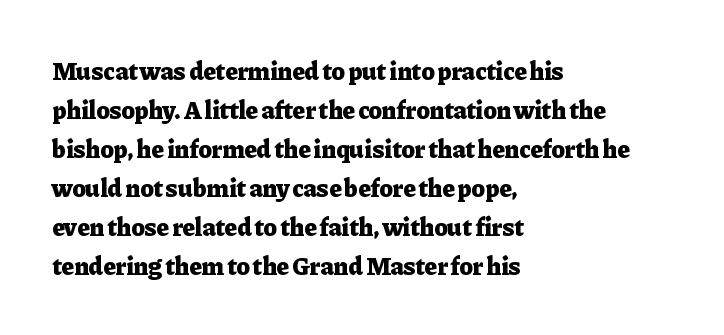
Vertical strokes here are truly vertical. In terms of letterspacing, this is plain default setting. This block has exactly the height ordinary leading produces. Pretty heavy lettering here — definitely bold.
